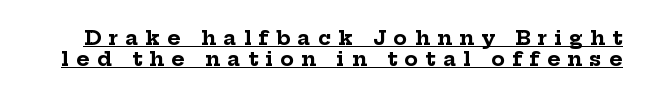
The image shows 20 px bold type, upright; set tight line spacing (1.06x), unusually wide letter spacing (+0.37 em), underlined.
